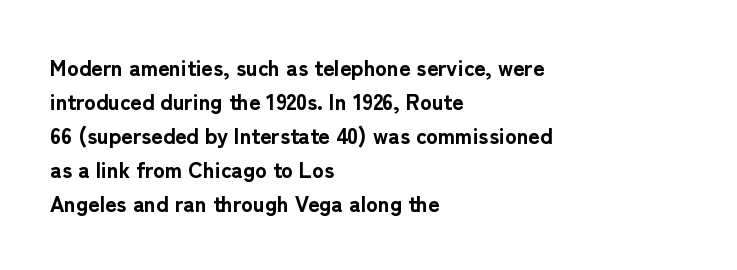
The image shows 22 px bold type, upright; set left-aligned, normal line spacing (1.55x), normal letter spacing, not underlined.
